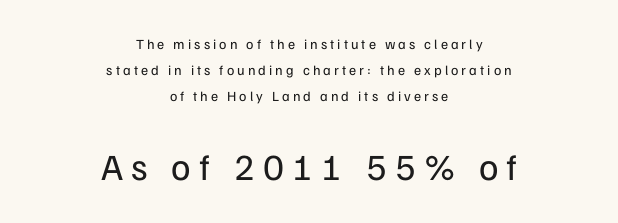
The glyphs in this specimen are sans serif. The axis of the letterforms is exactly vertical. A light-to-regular cut is what we see here. Think of a printed novel: that variable character pitch is what you see here. Neither beginnings nor endings align; midpoints do.
